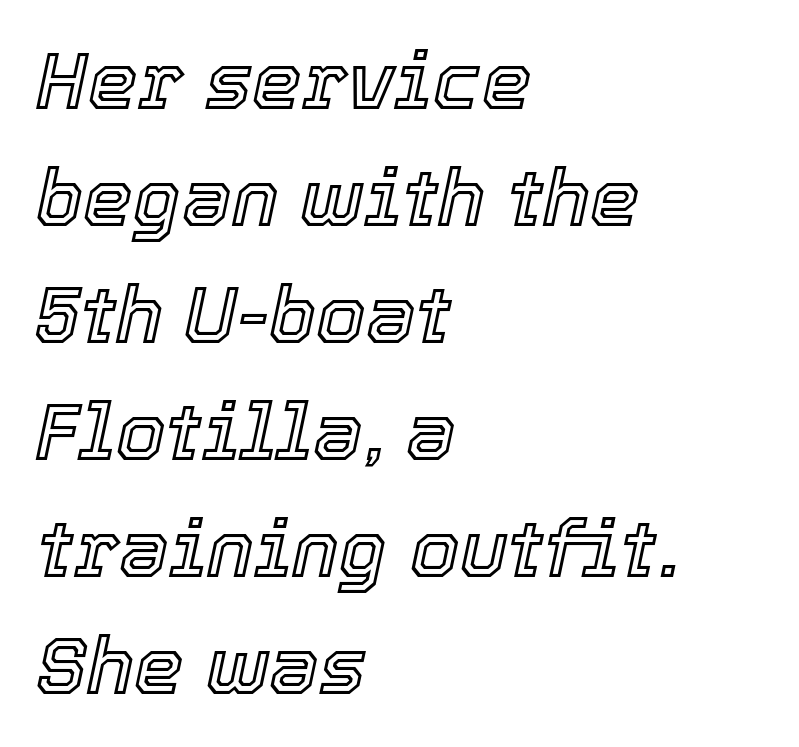
{"italic": "yes", "lean": "right", "slant_degrees": 12, "width": "normal", "x_height": "medium", "monospaced": "no", "underline": "no", "align": "left", "line_spacing": "normal", "line_spacing_ratio": 1.48, "letter_spacing": "normal", "letter_spacing_em": 0.0, "glyph_px": 79}
